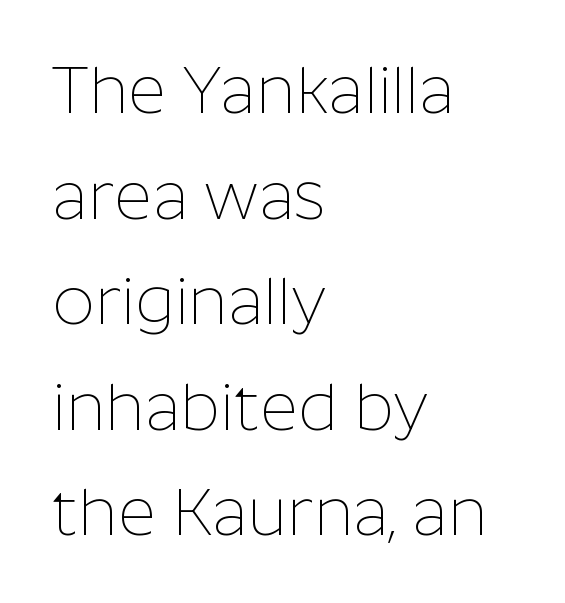
Rendered with straight, roman letterforms. These lines are rendered in a variable-pitch font. Underline: absent. A classic flush-left, rag-right setting is used for this passage.
